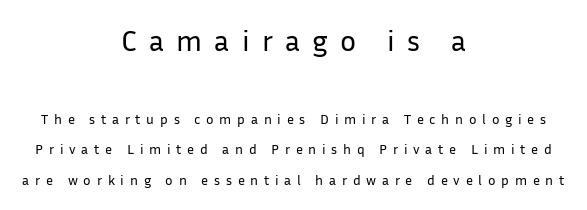
Tracking here is generous; glyphs stand well apart from one another. Centered paragraph, ragged on both sides. Think of a printed novel: that variable character pitch is what you see here. You can tell from the bare stems that sans-serif type was used.
